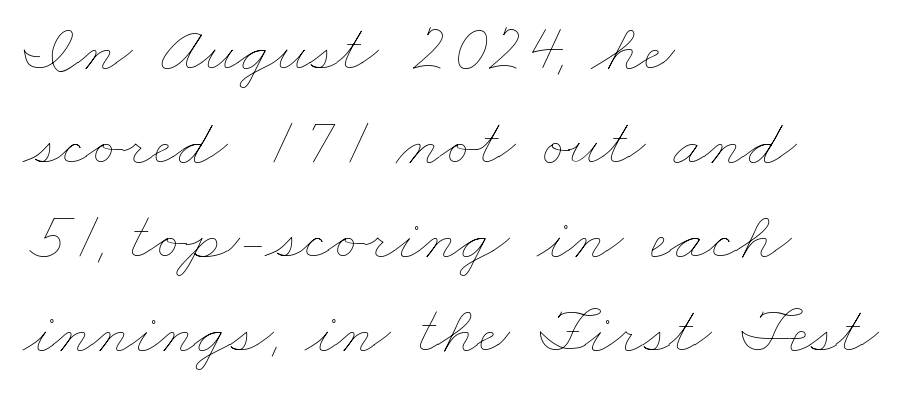
The image shows 69 px thin, wide type; set left-aligned, normal line spacing (1.36x), normal letter spacing, not underlined; low stroke contrast and a small x-height.
